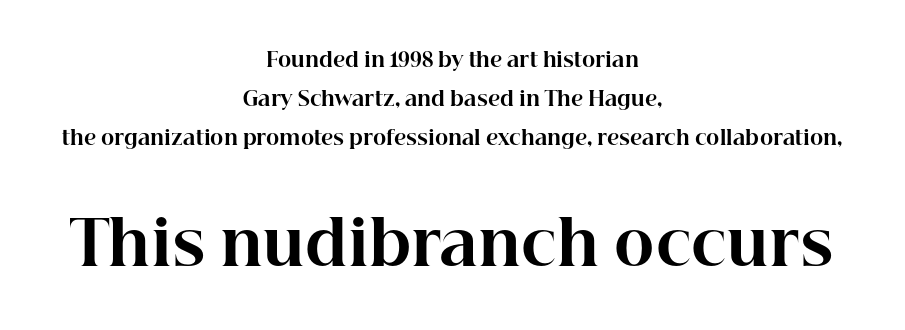
{"serif": "yes", "italic": "no", "bold": "yes", "weight": "bold", "width": "normal", "stroke_contrast": "high", "x_height": "medium", "monospaced": "no", "underline": "no", "align": "center", "line_spacing": "loose", "line_spacing_ratio": 1.95, "letter_spacing": "normal", "letter_spacing_em": 0.0, "larger_block": "second", "size_ratio": 3.05, "glyph_px": 61}
